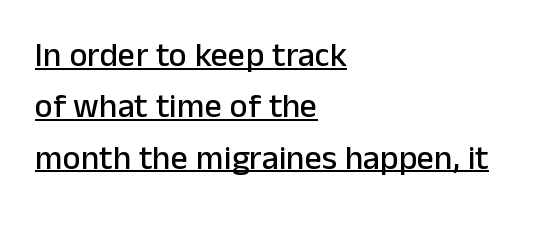
Q: Is the text italic (slanted)? A: No, it is upright.
Q: Is the typeface a serif or a sans-serif typeface? A: Sans-serif.
Q: Is the text underlined? A: Yes.
Q: How is the paragraph aligned? A: Left-aligned.
Q: Is the spacing between letters normal or unusually wide? A: Normal.
Q: Is the spacing between lines tight, normal or loose? A: Normal.
Q: Width (condensed, normal, or wide)? A: Normal.
Q: Stroke contrast? A: Low.
Q: x-height? A: Medium.
Q: Monospaced? A: No.
